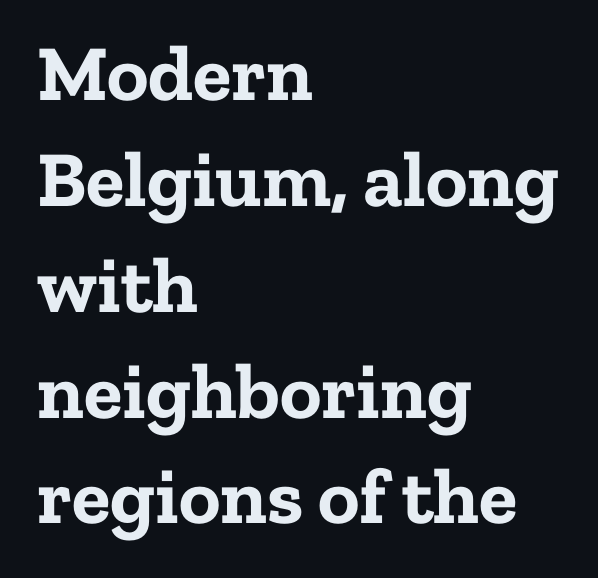
{"serif": "yes", "italic": "no", "bold": "yes", "weight": "bold", "width": "normal", "stroke_contrast": "low", "x_height": "medium", "monospaced": "no", "underline": "no", "align": "left", "line_spacing": "normal", "line_spacing_ratio": 1.34, "letter_spacing": "normal", "letter_spacing_em": 0.0, "glyph_px": 79}
